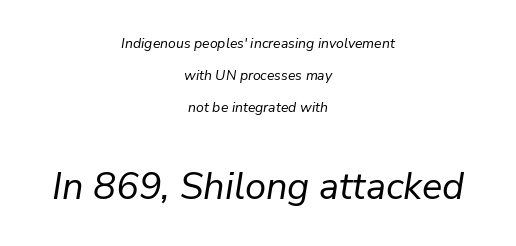
The image shows 38 px regular-weight type, italic (leaning right); set centered, loose line spacing (2.3x), normal letter spacing, not underlined; the second (bottom) block is 2.71x larger; low stroke contrast and a medium x-height.
